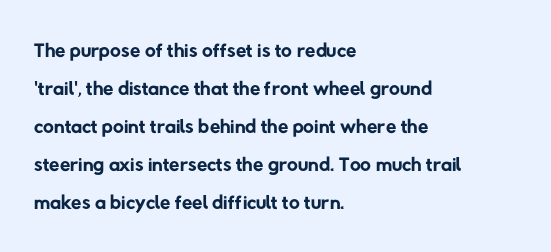
Q: Is the text bold? A: No.
Q: Is the typeface a serif or a sans-serif typeface? A: Sans-serif.
Q: Is the text underlined? A: No.
Q: How is the paragraph aligned? A: Left-aligned.
Q: Is the spacing between letters normal or unusually wide? A: Normal.
Q: Is the spacing between lines tight, normal or loose? A: Normal.
Q: Width (condensed, normal, or wide)? A: Normal.
Q: Stroke contrast? A: Low.
Q: x-height? A: Medium.
Q: Monospaced? A: No.
